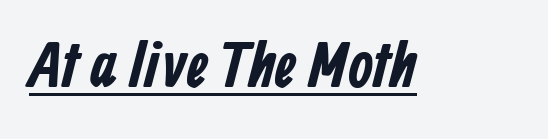
{"serif": "no", "bold": "yes", "weight": "bold", "width": "condensed", "stroke_contrast": "low", "x_height": "medium", "monospaced": "no", "underline": "yes", "letter_spacing": "normal", "letter_spacing_em": 0.0, "glyph_px": 64}
